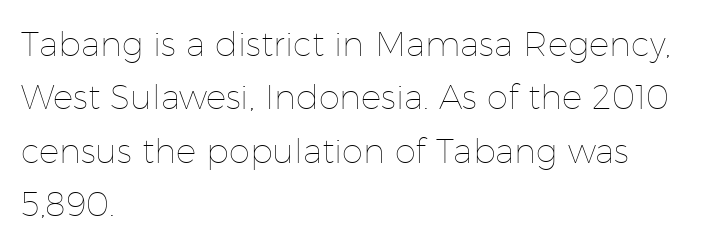
A typesetter would mark this as roman, not italic. Varying glyph widths throughout — classic text-font behaviour. Is there much room between lines? A standard amount, neither cramped nor airy. How are the letters spaced? Ordinarily, with no added tracking. Teacher's note: observe the even left margin — that is flush-left alignment.
